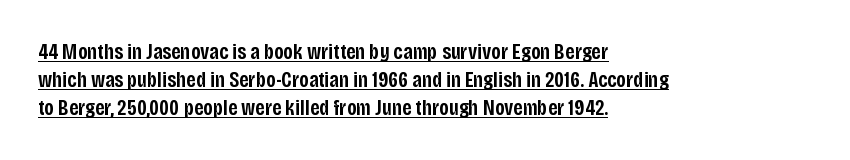
{"italic": "no", "bold": "semi", "underline": "yes", "align": "left", "line_spacing": "normal", "line_spacing_ratio": 1.28, "letter_spacing": "normal", "letter_spacing_em": 0.0, "glyph_px": 22}
